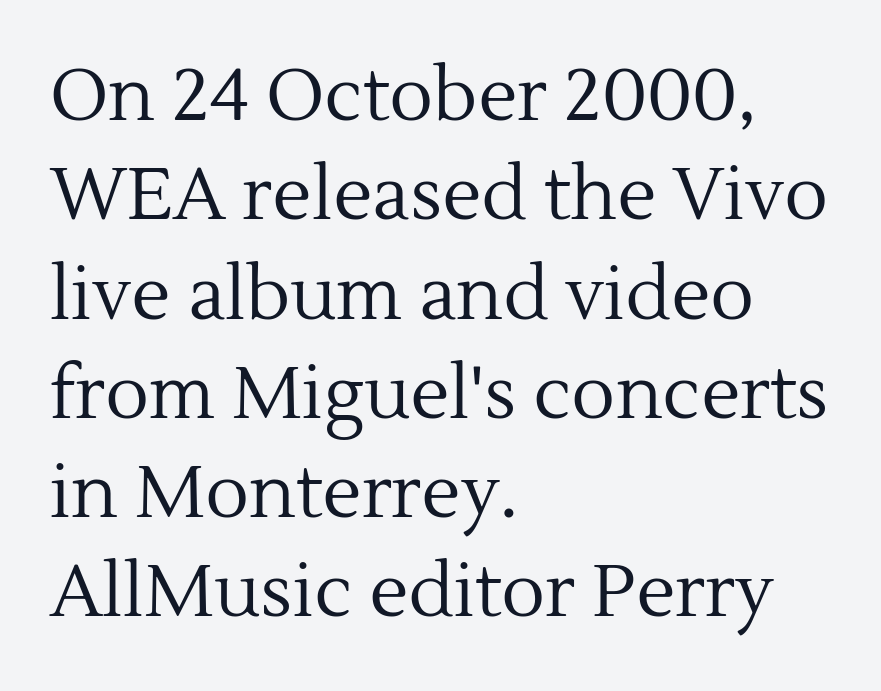
Q: Is the text bold? A: No.
Q: Is the text italic (slanted)? A: No, it is upright.
Q: Is the typeface a serif or a sans-serif typeface? A: Serif.
Q: Is the text underlined? A: No.
Q: How is the paragraph aligned? A: Left-aligned.
Q: Is the spacing between letters normal or unusually wide? A: Normal.
Q: Is the spacing between lines tight, normal or loose? A: Normal.
Q: Width (condensed, normal, or wide)? A: Normal.
Q: x-height? A: Medium.
Q: Monospaced? A: No.
